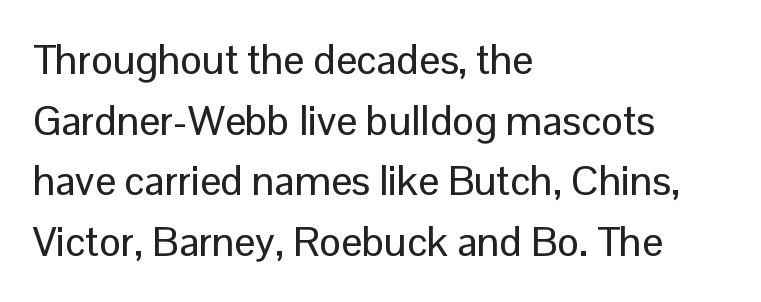
Q: Is the text italic (slanted)? A: No, it is upright.
Q: Is the typeface a serif or a sans-serif typeface? A: Sans-serif.
Q: Is the text underlined? A: No.
Q: How is the paragraph aligned? A: Left-aligned.
Q: Is the spacing between letters normal or unusually wide? A: Normal.
Q: Is the spacing between lines tight, normal or loose? A: Normal.
Q: Width (condensed, normal, or wide)? A: Normal.
Q: Stroke contrast? A: Low.
Q: x-height? A: Medium.
Q: Monospaced? A: No.
